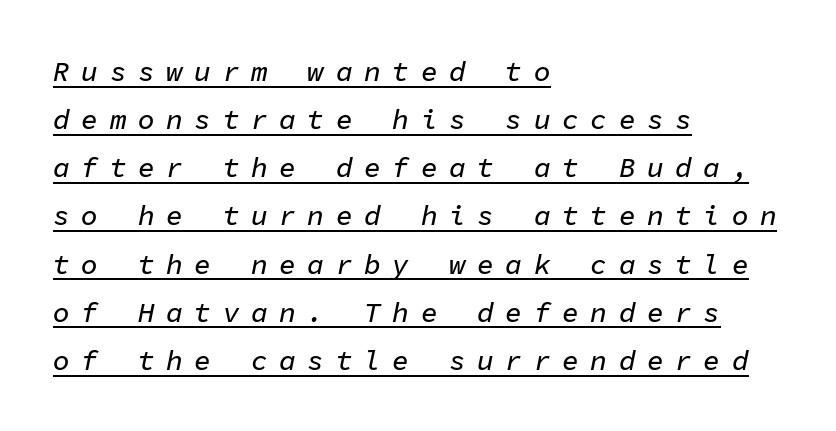
{"italic": "yes", "lean": "right", "slant_degrees": 11, "width": "normal", "stroke_contrast": "low", "x_height": "medium", "monospaced": "yes", "underline": "yes", "align": "left", "line_spacing_ratio": 1.72, "letter_spacing": "wide", "letter_spacing_em": 0.41, "glyph_px": 28}
